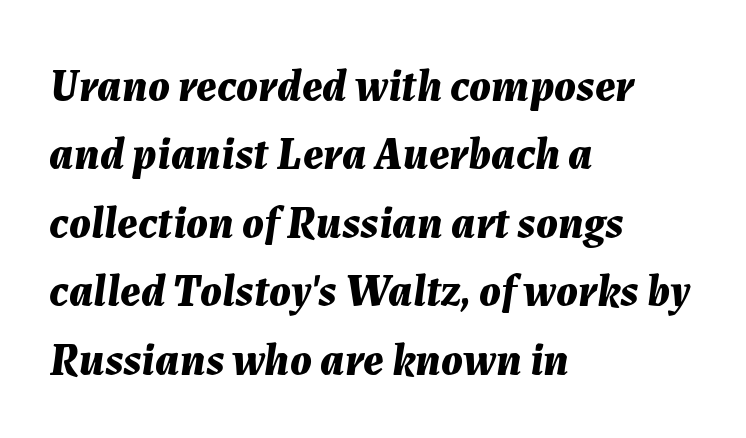
The passage shown is emphatically bold. Caption: multi-line text, flush left, ragged right. There's an unmistakable incline to the writing here. Decoration check: the copy has no underline.
